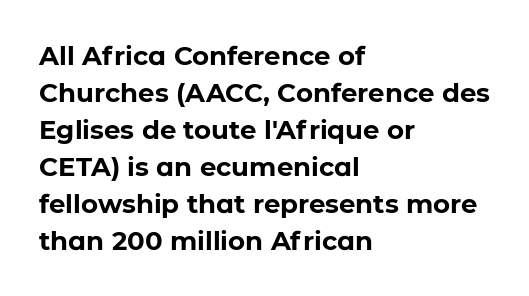
The image shows 26 px bold type, upright; set left-aligned, normal line spacing (1.42x), normal letter spacing, not underlined.
